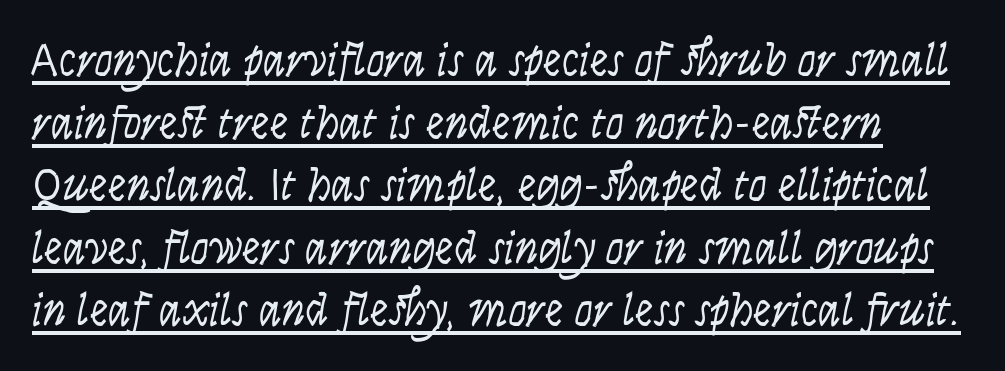
Q: Is the text bold? A: No.
Q: Is the text italic (slanted)? A: Yes, it leans right by about 9 degrees.
Q: Is the text underlined? A: Yes.
Q: Is the spacing between letters normal or unusually wide? A: Normal.
Q: Is the spacing between lines tight, normal or loose? A: Normal.
Q: Width (condensed, normal, or wide)? A: Condensed.
Q: Stroke contrast? A: Low.
Q: x-height? A: Large.
Q: Monospaced? A: No.
